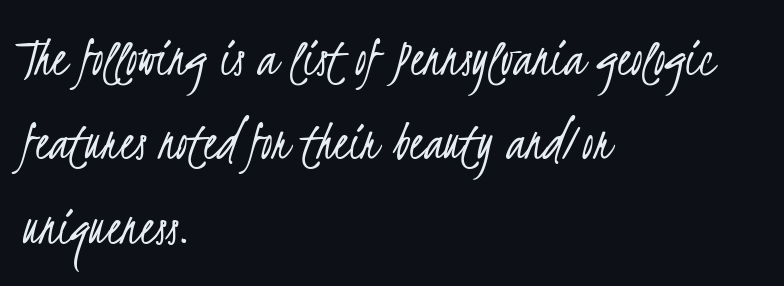
{"serif": "no", "bold": "no", "weight": "light", "width": "condensed", "stroke_contrast": "low", "x_height": "small", "monospaced": "no", "underline": "no", "align": "left", "line_spacing": "normal", "line_spacing_ratio": 1.48, "letter_spacing": "normal", "letter_spacing_em": 0.0, "glyph_px": 57}
